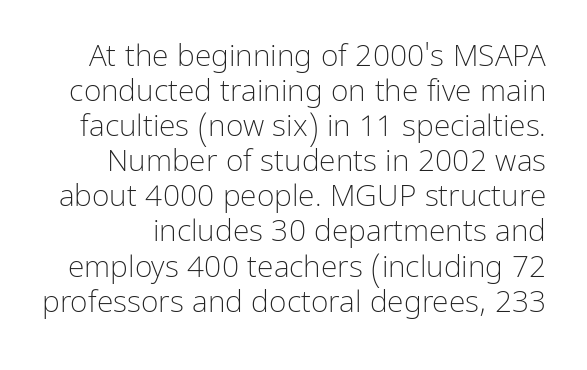
The weight would be labelled regular, book, light, or lighter still. Look at the bottom of the vertical strokes: they stop flat, with no serifs. Descenders hang freely into open space. This sample has the flowing, uneven cadence of proportional lettering. The type sits square on the baseline with zero lean. Letter spacing: default.
